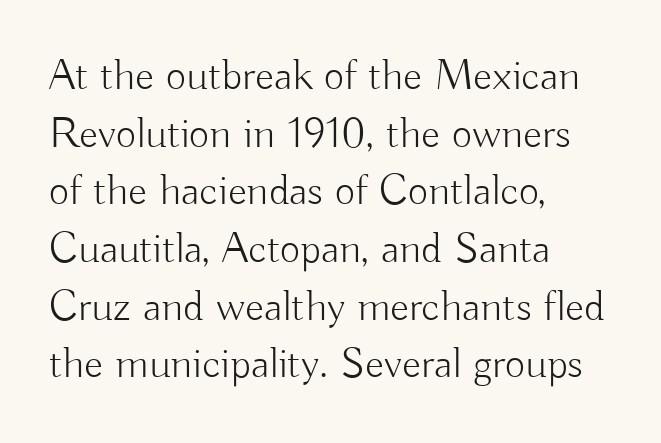
These glyphs show unthickened strokes, regular width or finer. Leading matches the norm, producing a regular column. What stands out about the letter spacing? Nothing — it is the standard amount. Beneath every word, the page is bare. No feet cap the strokes, marking this as sans-serif type. Line starts are locked; line ends wander.
